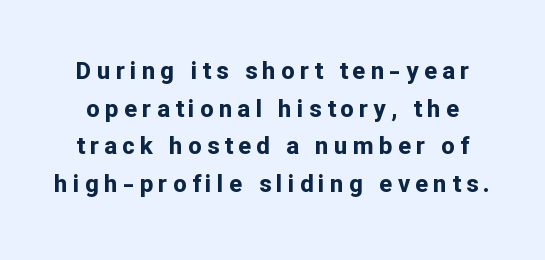
{"italic": "no", "bold": "yes", "underline": "no", "line_spacing": "normal", "line_spacing_ratio": 1.57, "letter_spacing": "wide", "letter_spacing_em": 0.22, "glyph_px": 24}
